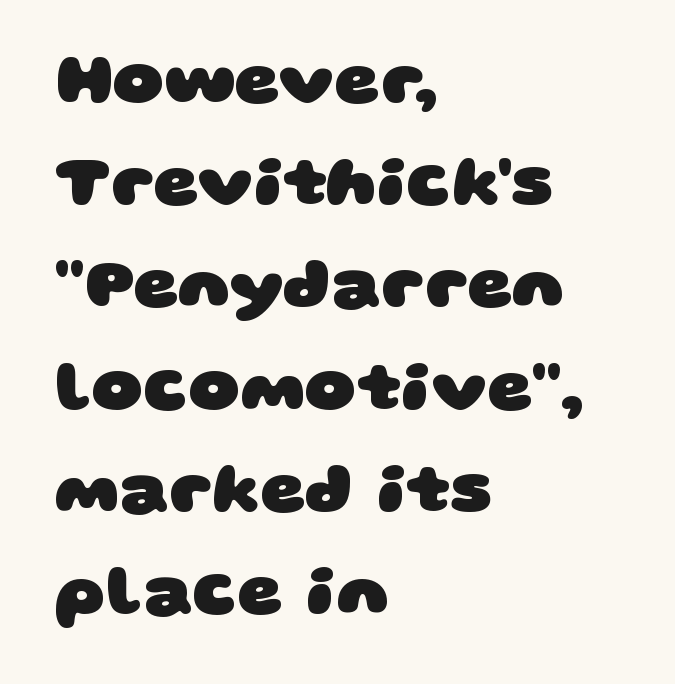
Q: Is the text bold? A: Yes.
Q: Is the typeface a serif or a sans-serif typeface? A: Sans-serif.
Q: Is the text underlined? A: No.
Q: How is the paragraph aligned? A: Left-aligned.
Q: Is the spacing between letters normal or unusually wide? A: Normal.
Q: Is the spacing between lines tight, normal or loose? A: Normal.
Q: Width (condensed, normal, or wide)? A: Wide.
Q: Stroke contrast? A: Low.
Q: x-height? A: Large.
Q: Monospaced? A: No.
